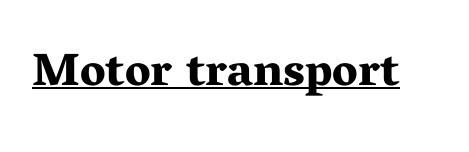
Q: Is the text bold? A: Yes.
Q: Is the text italic (slanted)? A: No, it is upright.
Q: Is the typeface a serif or a sans-serif typeface? A: Serif.
Q: Is the text underlined? A: Yes.
Q: Is the spacing between letters normal or unusually wide? A: Normal.
Q: Width (condensed, normal, or wide)? A: Wide.
Q: Stroke contrast? A: Medium.
Q: x-height? A: Medium.
Q: Monospaced? A: No.
